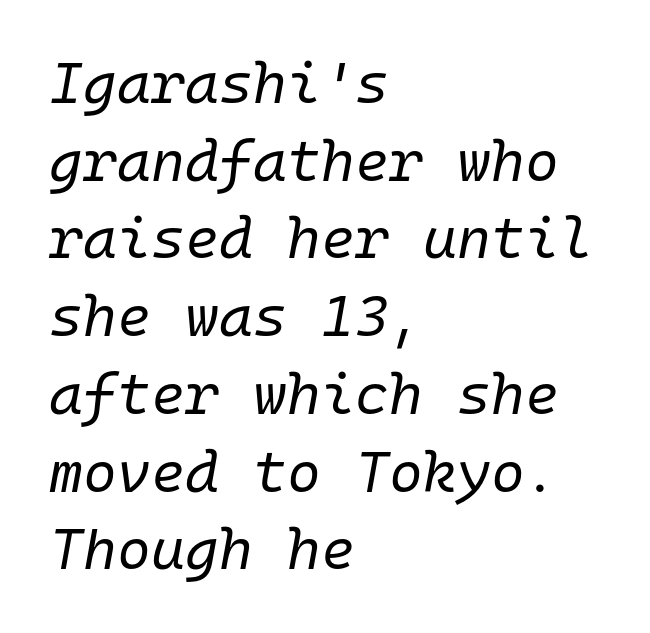
A bare baseline throughout the passage. Weight: in the light-to-regular range. Vertical spacing — default. The lines are quadded left.
